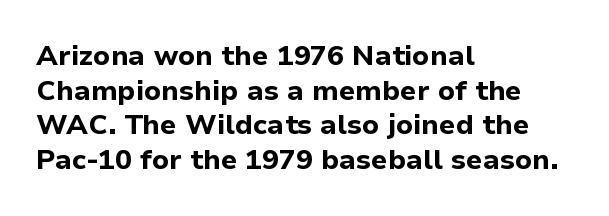
Q: Is the text bold? A: Yes.
Q: Is the text italic (slanted)? A: No, it is upright.
Q: Is the typeface a serif or a sans-serif typeface? A: Sans-serif.
Q: Is the text underlined? A: No.
Q: How is the paragraph aligned? A: Left-aligned.
Q: Is the spacing between letters normal or unusually wide? A: Normal.
Q: Width (condensed, normal, or wide)? A: Normal.
Q: Stroke contrast? A: Low.
Q: x-height? A: Medium.
Q: Monospaced? A: No.
